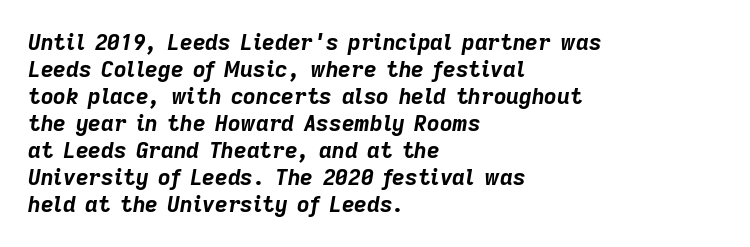
Q: Is the text bold? A: Yes.
Q: Is the text italic (slanted)? A: Yes, it leans right by about 9 degrees.
Q: Is the text underlined? A: No.
Q: How is the paragraph aligned? A: Left-aligned.
Q: Is the spacing between letters normal or unusually wide? A: Normal.
